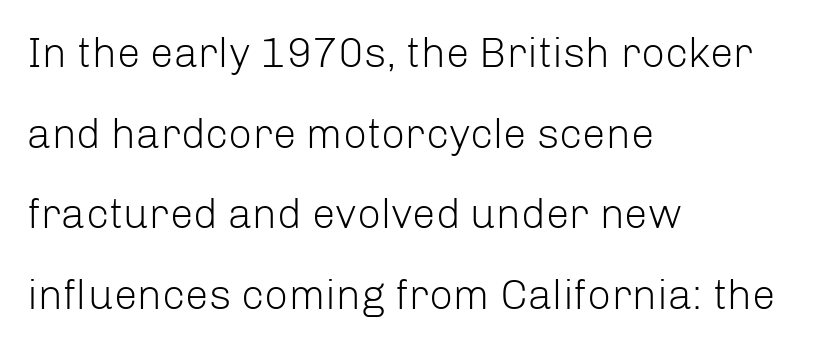
Caption: standard tracking, unaltered. Serifs: no, the terminals of the letterforms are clean. Check under the words: just untouched page. Teacher's note: observe the even left margin — that is flush-left alignment. This reads as an unemphasized weight, regular at the heaviest. Interline gaps are noticeably wide in this sample.
